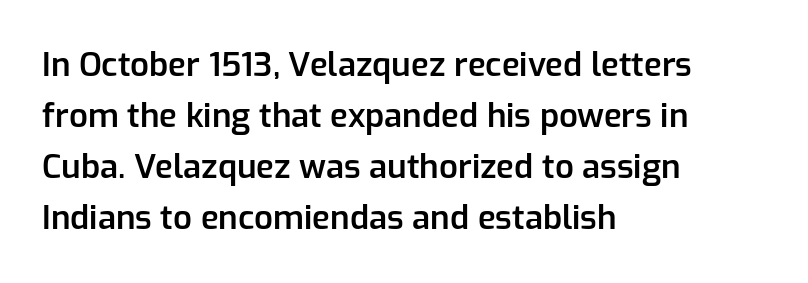
{"serif": "no", "italic": "no", "bold": "semi", "weight": "semibold", "width": "normal", "stroke_contrast": "low", "x_height": "medium", "monospaced": "no", "underline": "no", "align": "left", "line_spacing": "normal", "line_spacing_ratio": 1.55, "letter_spacing": "normal", "letter_spacing_em": 0.0, "glyph_px": 33}
